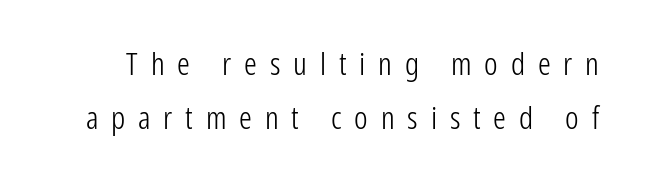
The image shows 32 px light, condensed sans-serif type, upright; set normal line spacing (1.69x), unusually wide letter spacing (+0.4 em), not underlined; low stroke contrast and a medium x-height.
